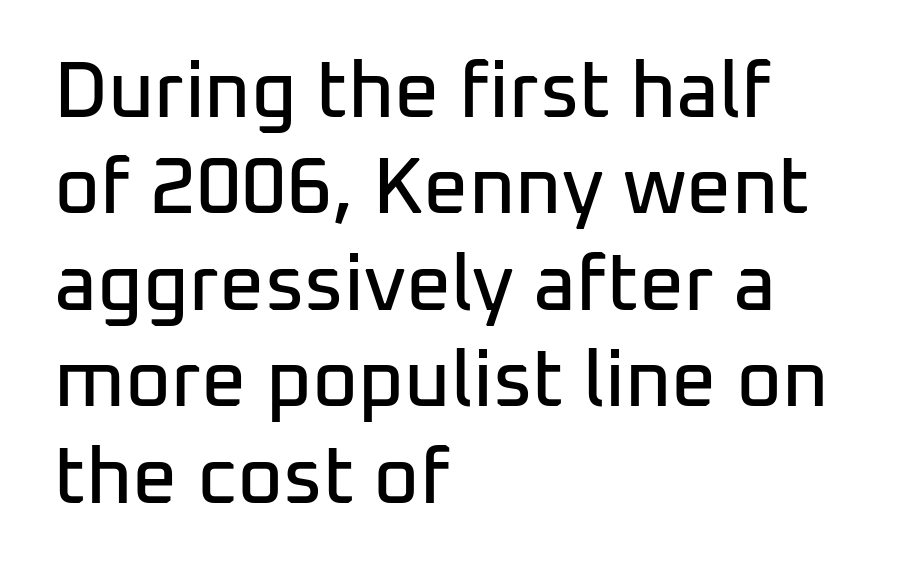
The image shows 79 px sans-serif type, upright; set left-aligned, line spacing 1.22x, normal letter spacing, not underlined; low stroke contrast and a medium x-height.
